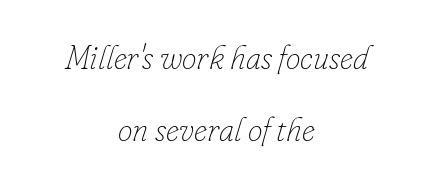
Q: Is the text bold? A: No.
Q: Is the text italic (slanted)? A: Yes, it leans right by about 16 degrees.
Q: Is the text underlined? A: No.
Q: How is the paragraph aligned? A: Centered.
Q: Is the spacing between letters normal or unusually wide? A: Normal.
Q: Is the spacing between lines tight, normal or loose? A: Loose.
Q: Width (condensed, normal, or wide)? A: Normal.
Q: Stroke contrast? A: Low.
Q: x-height? A: Small.
Q: Monospaced? A: No.
